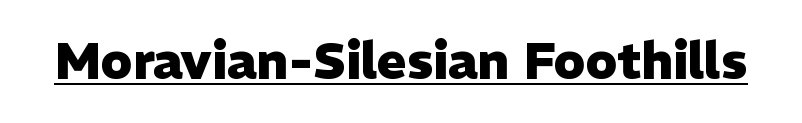
{"serif": "no", "italic": "no", "bold": "yes", "weight": "heavy", "width": "normal", "stroke_contrast": "low", "x_height": "medium", "monospaced": "no", "underline": "yes", "letter_spacing": "normal", "letter_spacing_em": 0.0, "glyph_px": 50}
